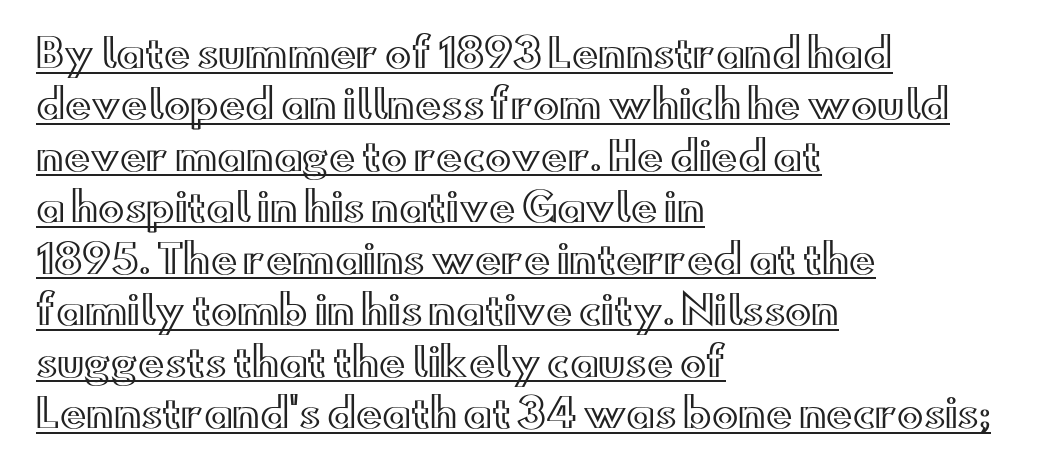
Q: Is the text italic (slanted)? A: No, it is upright.
Q: Is the text underlined? A: Yes.
Q: How is the paragraph aligned? A: Left-aligned.
Q: Is the spacing between letters normal or unusually wide? A: Normal.
Q: Is the spacing between lines tight, normal or loose? A: Normal.
Q: Width (condensed, normal, or wide)? A: Wide.
Q: x-height? A: Small.
Q: Monospaced? A: No.
